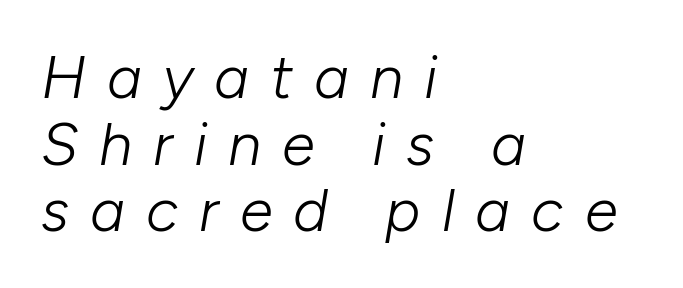
Q: Is the text bold? A: No.
Q: Is the text italic (slanted)? A: Yes, it leans right by about 10 degrees.
Q: Is the text underlined? A: No.
Q: How is the paragraph aligned? A: Left-aligned.
Q: Is the spacing between letters normal or unusually wide? A: Unusually wide.
Q: Is the spacing between lines tight, normal or loose? A: Tight.
Q: Width (condensed, normal, or wide)? A: Normal.
Q: Stroke contrast? A: Low.
Q: x-height? A: Medium.
Q: Monospaced? A: No.
